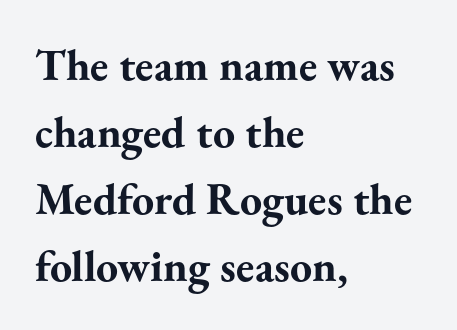
Q: Is the text bold? A: Yes.
Q: Is the text italic (slanted)? A: No, it is upright.
Q: Is the typeface a serif or a sans-serif typeface? A: Serif.
Q: Is the text underlined? A: No.
Q: How is the paragraph aligned? A: Left-aligned.
Q: Is the spacing between letters normal or unusually wide? A: Normal.
Q: Is the spacing between lines tight, normal or loose? A: Normal.
Q: Width (condensed, normal, or wide)? A: Normal.
Q: Stroke contrast? A: Medium.
Q: x-height? A: Small.
Q: Monospaced? A: No.
